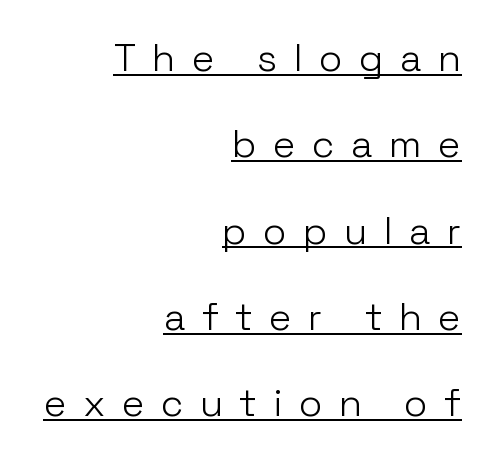
{"serif": "no", "italic": "no", "bold": "no", "weight": "light", "width": "normal", "stroke_contrast": "low", "x_height": "medium", "monospaced": "no", "underline": "yes", "align": "right", "line_spacing": "loose", "line_spacing_ratio": 2.27, "letter_spacing": "wide", "letter_spacing_em": 0.43, "glyph_px": 38}
